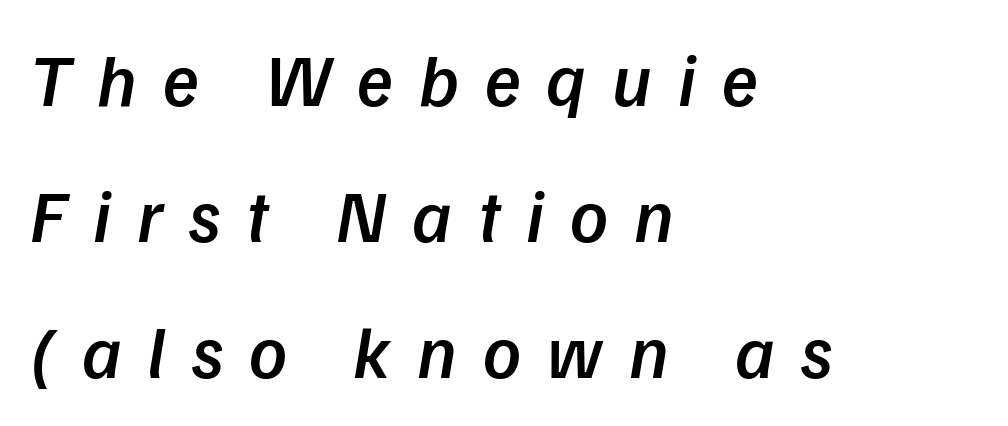
{"serif": "no", "bold": "semi", "weight": "semibold", "width": "normal", "stroke_contrast": "low", "x_height": "medium", "monospaced": "no", "underline": "no", "align": "left", "line_spacing_ratio": 1.84, "letter_spacing": "wide", "letter_spacing_em": 0.35, "glyph_px": 74}
